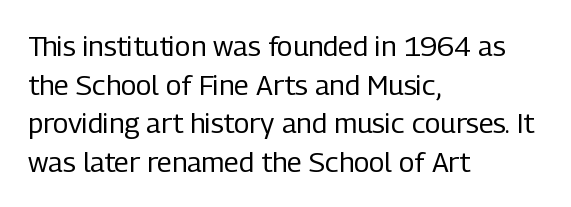
The image shows 28 px regular-weight, condensed sans-serif type, upright; set left-aligned, normal line spacing (1.38x), normal letter spacing, not underlined; low stroke contrast and a medium x-height.
